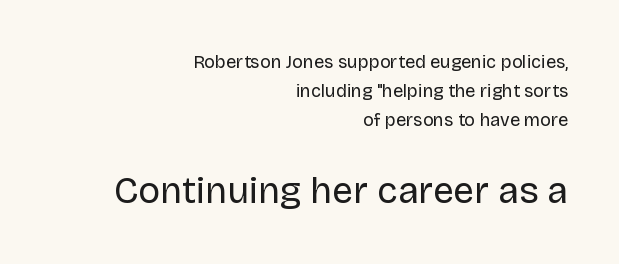
The image shows 37 px regular-weight sans-serif type, upright; set right-aligned, normal line spacing (1.61x), normal letter spacing, not underlined; the second (bottom) block is 2.06x larger; low stroke contrast and a large x-height.
